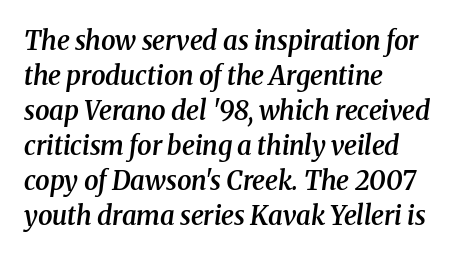
Anything drawn beneath the words? Only blank space. If you measured baseline to baseline, you'd find a middling distance. Between one letter and the next there's only the usual sliver of space. Leftover space on each line is placed entirely after the last word. Is the type slanted? Yes — the strokes lean at a clear angle. Typesetter's note: demi weight, one step under bold.
